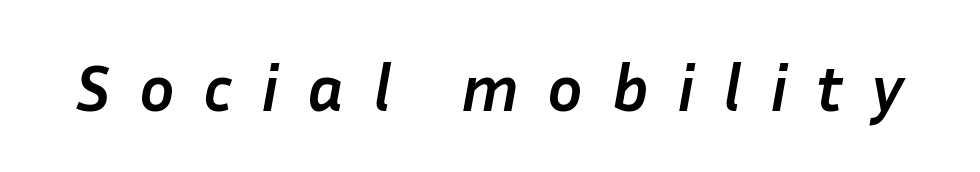
The image shows 66 px semibold type, italic (leaning right); set unusually wide letter spacing (+0.43 em), not underlined; low stroke contrast and a medium x-height.
